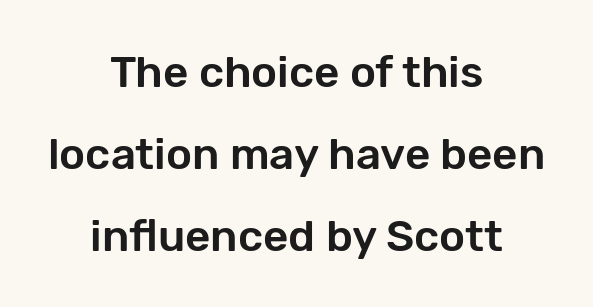
The image shows 44 px sans-serif type, upright; set centered, line spacing 1.86x, normal letter spacing, not underlined; low stroke contrast and a medium x-height.
